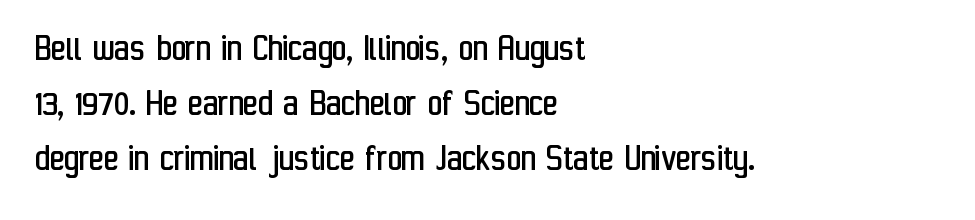
{"serif": "no", "italic": "no", "bold": "no", "weight": "regular", "width": "condensed", "stroke_contrast": "low", "x_height": "medium", "monospaced": "no", "underline": "no", "align": "left", "line_spacing": "normal", "line_spacing_ratio": 1.38, "letter_spacing": "normal", "letter_spacing_em": 0.0, "glyph_px": 40}
